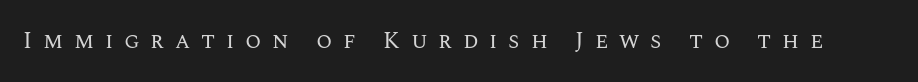
The image shows 23 px text type, upright; set unusually wide letter spacing (+0.47 em), not underlined.
